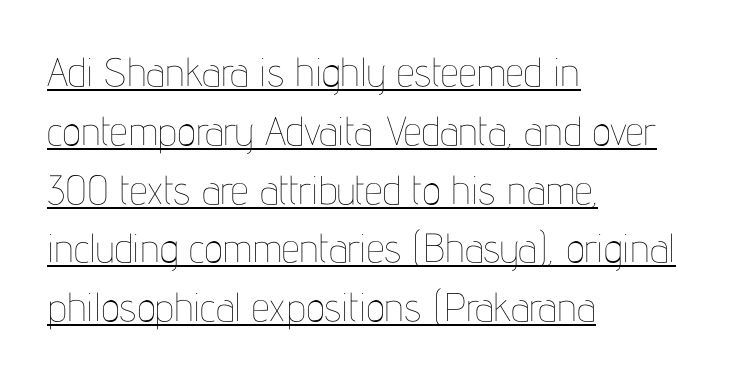
Q: Is the text bold? A: No.
Q: Is the text italic (slanted)? A: No, it is upright.
Q: Is the text underlined? A: Yes.
Q: How is the paragraph aligned? A: Left-aligned.
Q: Is the spacing between letters normal or unusually wide? A: Normal.
Q: Is the spacing between lines tight, normal or loose? A: Normal.
Q: Width (condensed, normal, or wide)? A: Condensed.
Q: Stroke contrast? A: Low.
Q: x-height? A: Medium.
Q: Monospaced? A: No.
